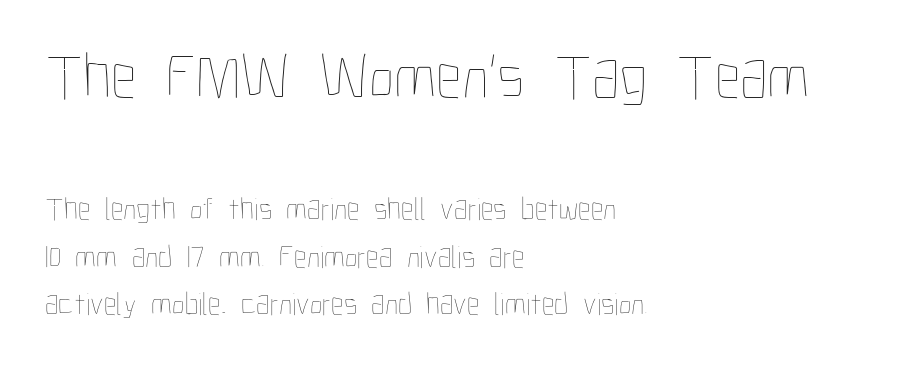
The image shows 65 px thin, condensed type, upright; set left-aligned, normal line spacing (1.48x), normal letter spacing, not underlined; the first (top) block is 2.03x larger; low stroke contrast and a medium x-height.
